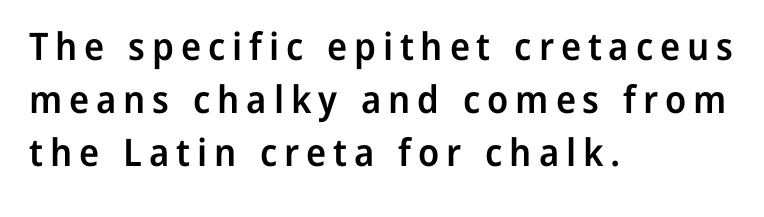
The image shows 38 px semibold sans-serif type, upright; set left-aligned, normal line spacing (1.4x), not underlined; low stroke contrast and a medium x-height.
